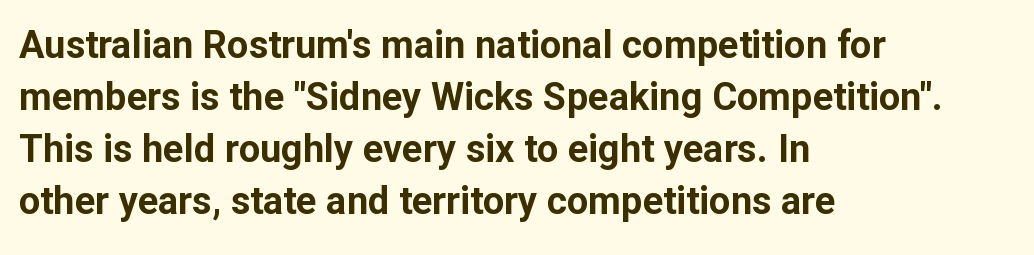
The image shows 38 px bold sans-serif type, upright; set left-aligned, normal line spacing (1.37x), normal letter spacing, not underlined; low stroke contrast and a medium x-height.
